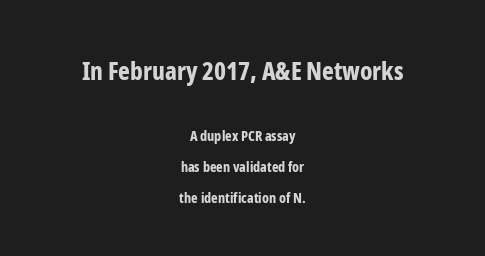
Is there much room between lines? Yes — plenty of vertical air separates them. Typographic density is high because the face is bold. Nobody drew a line under any word here. Two sizes are in play, and the larger belongs to the first block. Line starts and ends both wander, symmetrically. Tracking value appears to be zero — textbook default spacing.
